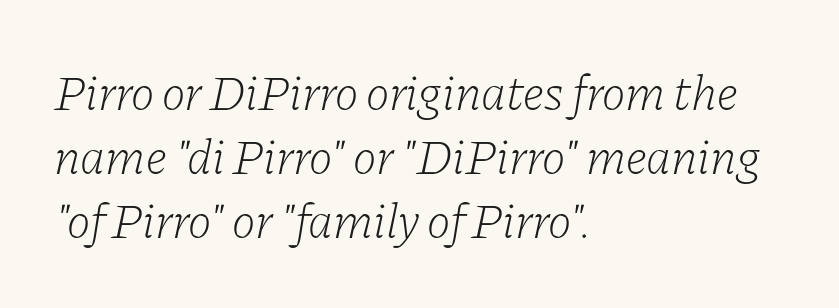
{"serif": "yes", "italic": "yes", "lean": "right", "slant_degrees": 11, "bold": "no", "weight": "light", "width": "normal", "stroke_contrast": "low", "x_height": "medium", "monospaced": "no", "underline": "no", "align": "left", "line_spacing": "normal", "line_spacing_ratio": 1.28, "letter_spacing": "normal", "letter_spacing_em": 0.0, "glyph_px": 50}
